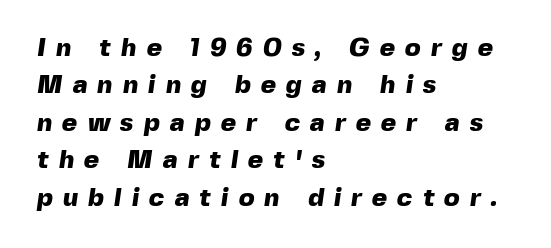
Glance below the letters and you will spot only blank space. Visually the block forms a straight wall on the left and a jagged coastline on the right. Line spacing here is normal. The horizontal fit of the characters is loose and conspicuously gappy.
